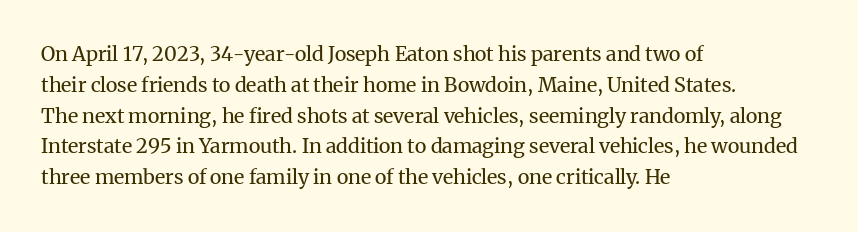
Q: Is the text bold? A: No.
Q: Is the text italic (slanted)? A: No, it is upright.
Q: Is the text underlined? A: No.
Q: How is the paragraph aligned? A: Left-aligned.
Q: Is the spacing between letters normal or unusually wide? A: Normal.
Q: Is the spacing between lines tight, normal or loose? A: Normal.
